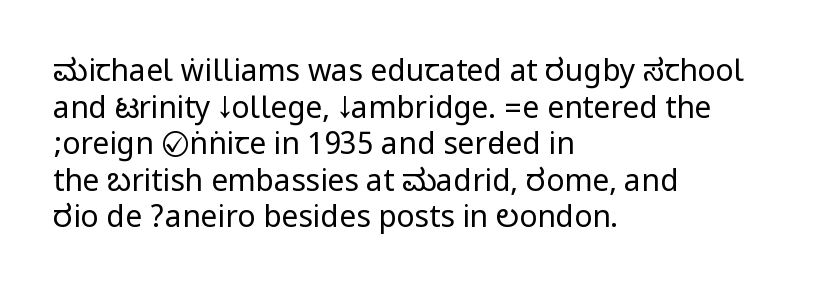
{"serif": "no", "italic": "no", "bold": "no", "weight": "regular", "width": "condensed", "stroke_contrast": "low", "underline": "no", "align": "left", "line_spacing_ratio": 1.22, "letter_spacing": "normal", "letter_spacing_em": 0.0, "glyph_px": 30}
